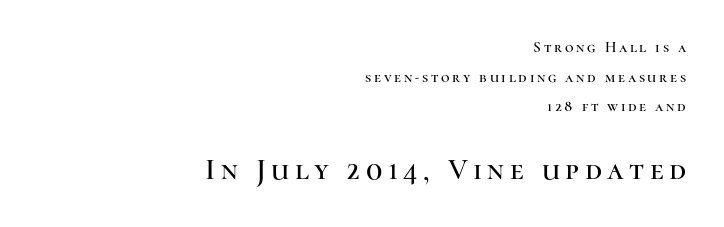
Q: Is the text italic (slanted)? A: No, it is upright.
Q: Is the typeface a serif or a sans-serif typeface? A: Serif.
Q: Is the text underlined? A: No.
Q: How is the paragraph aligned? A: Right-aligned.
Q: Is the spacing between lines tight, normal or loose? A: Loose.
Q: Which block of text is set in a larger size, the first (top) or the second (bottom)? A: The second (bottom) one.
Q: Width (condensed, normal, or wide)? A: Normal.
Q: Stroke contrast? A: High.
Q: x-height? A: Medium.
Q: Monospaced? A: No.
